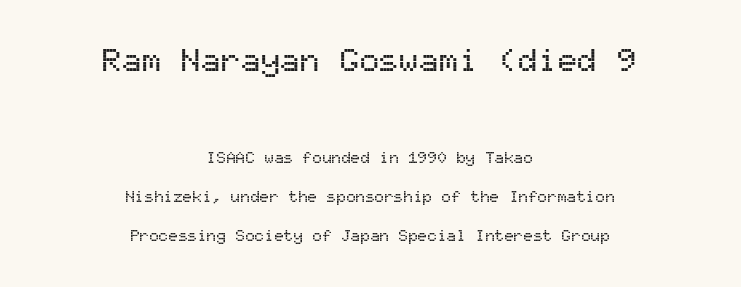
{"serif": "no", "italic": "no", "width": "normal", "stroke_contrast": "medium", "x_height": "medium", "monospaced": "yes", "underline": "no", "align": "center", "line_spacing": "loose", "line_spacing_ratio": 2.44, "letter_spacing": "normal", "letter_spacing_em": 0.0, "larger_block": "first", "size_ratio": 2.06, "glyph_px": 33}
